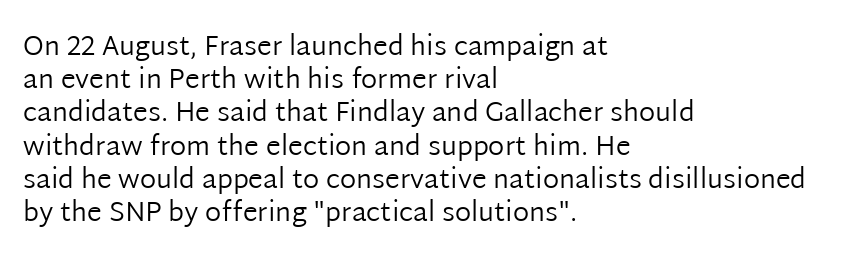
The image shows 27 px text type, upright; set left-aligned, line spacing 1.23x, normal letter spacing, not underlined.
